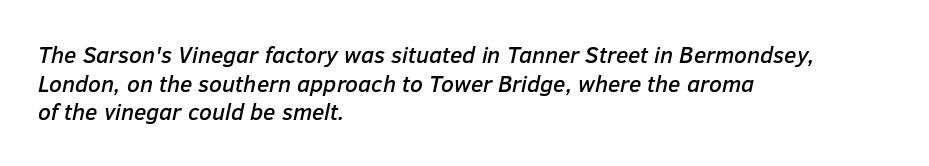
The image shows 23 px text type, italic (leaning right); set left-aligned, line spacing 1.24x, normal letter spacing, not underlined.
